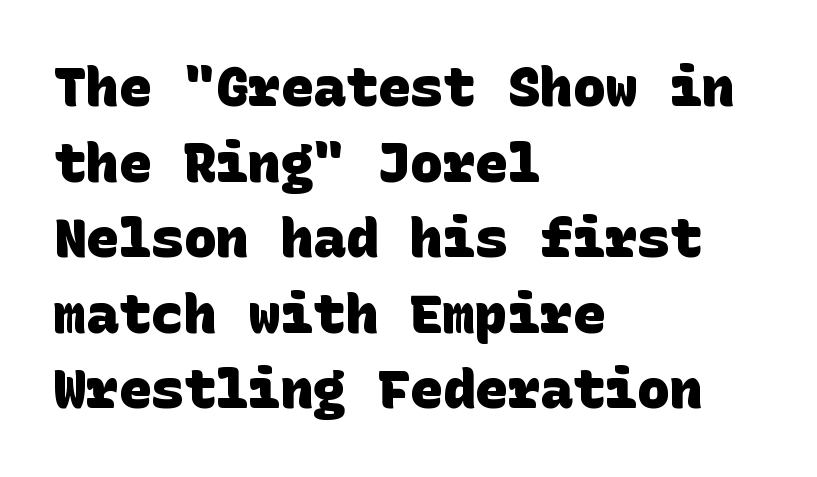
The image shows 54 px heavy sans-serif type; set left-aligned, normal line spacing (1.4x), normal letter spacing, not underlined; low stroke contrast and a large x-height.
